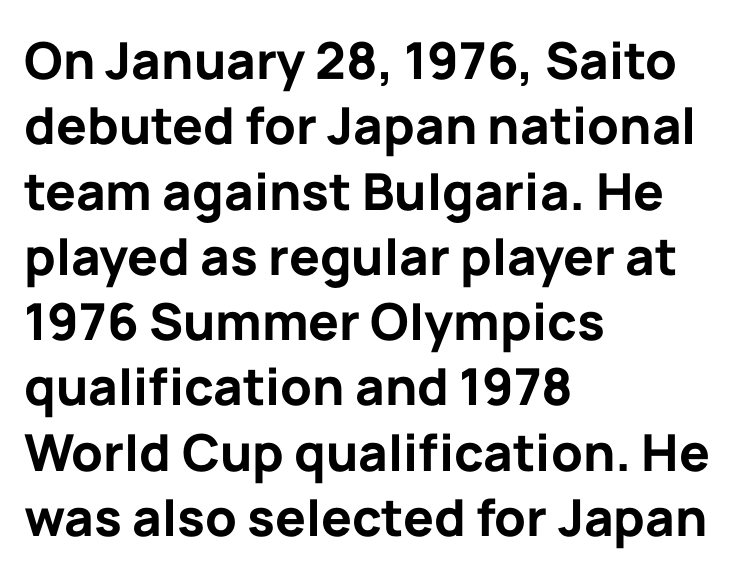
{"serif": "no", "italic": "no", "bold": "yes", "weight": "bold", "width": "normal", "stroke_contrast": "low", "x_height": "medium", "monospaced": "no", "underline": "no", "align": "left", "line_spacing": "normal", "line_spacing_ratio": 1.28, "letter_spacing": "normal", "letter_spacing_em": 0.0, "glyph_px": 51}
